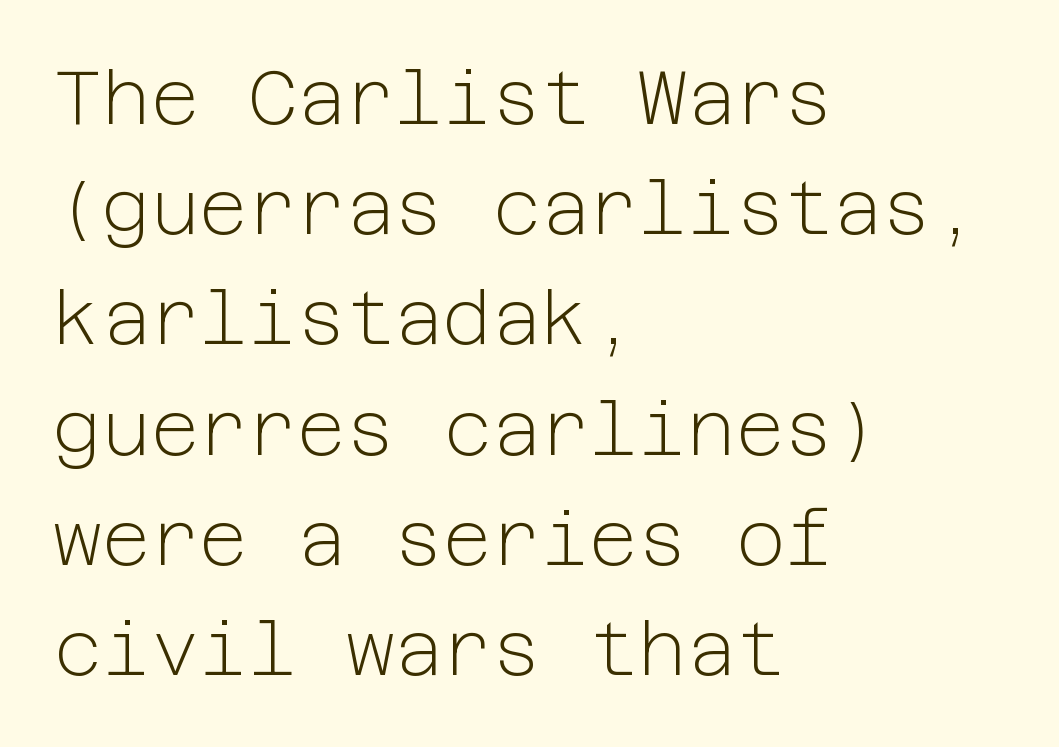
This reads as an unemphasized weight, regular at the heaviest. Is the block centered? No — it sits flush against the left margin. Type style note: lacks serifs. Check the space under the baseline: it is left empty. The horizontal fit of the characters is conventional and even. Italic? Not at all — the glyphs are vertical.
